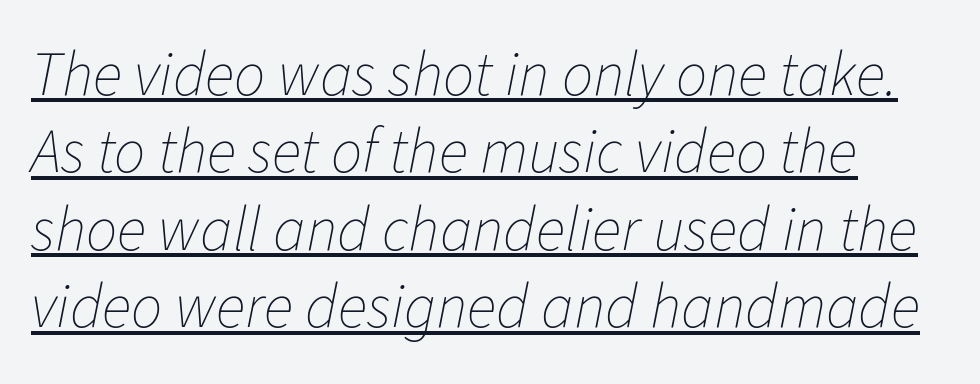
What decoration does the sample have? An underline. The leading is moderate, giving the passage an even texture. Compared with ordinary roman type, these characters are visibly tilted. Letters have the restrained weight of plain body copy at most. The letters sit at their default tracking, neither squeezed nor spread. A typesetter would call this proportional, since set widths differ per character.
